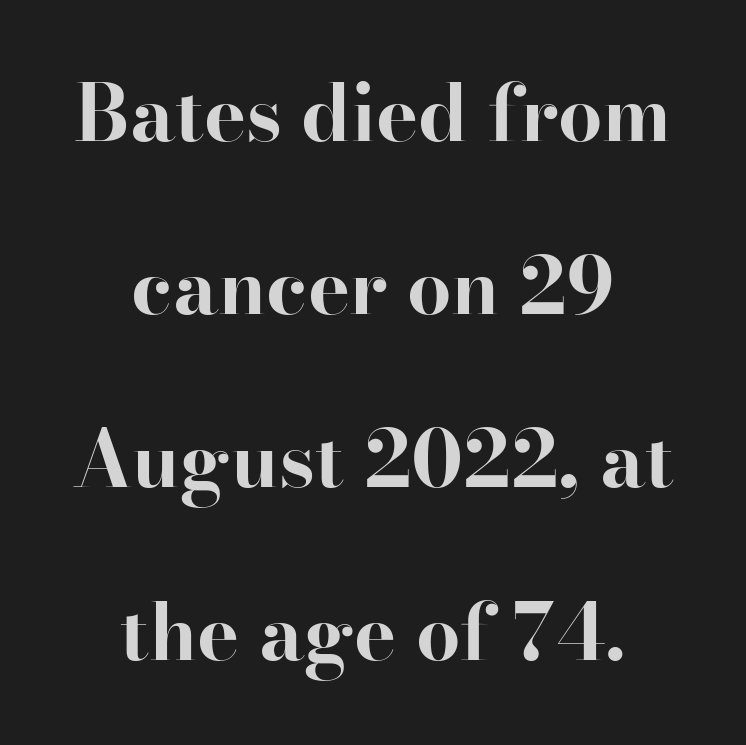
{"serif": "yes", "italic": "no", "bold": "yes", "weight": "bold", "width": "normal", "stroke_contrast": "high", "x_height": "small", "monospaced": "no", "underline": "no", "align": "center", "line_spacing": "loose", "line_spacing_ratio": 2.19, "letter_spacing": "normal", "letter_spacing_em": 0.0, "glyph_px": 79}
